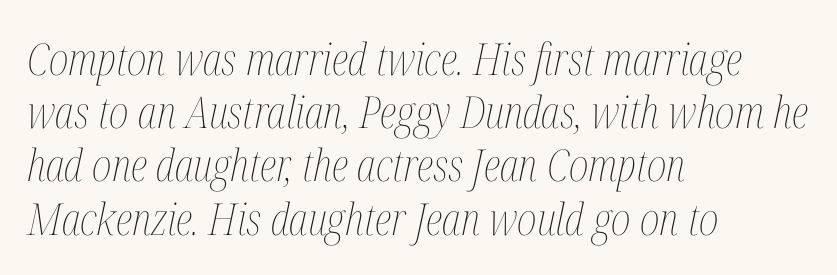
Q: Is the text bold? A: No.
Q: Is the text italic (slanted)? A: Yes, it leans right by about 12 degrees.
Q: Is the text underlined? A: No.
Q: How is the paragraph aligned? A: Left-aligned.
Q: Is the spacing between letters normal or unusually wide? A: Normal.
Q: Width (condensed, normal, or wide)? A: Condensed.
Q: Stroke contrast? A: Medium.
Q: x-height? A: Medium.
Q: Monospaced? A: No.
